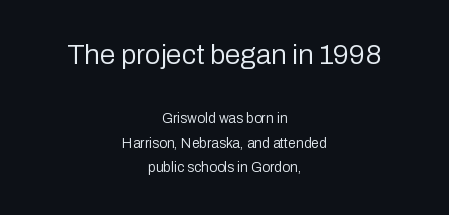
{"serif": "no", "italic": "no", "bold": "no", "weight": "regular", "width": "normal", "stroke_contrast": "low", "x_height": "medium", "monospaced": "no", "underline": "no", "align": "center", "line_spacing_ratio": 1.75, "letter_spacing": "normal", "letter_spacing_em": 0.0, "larger_block": "first", "size_ratio": 2.0, "glyph_px": 28}
